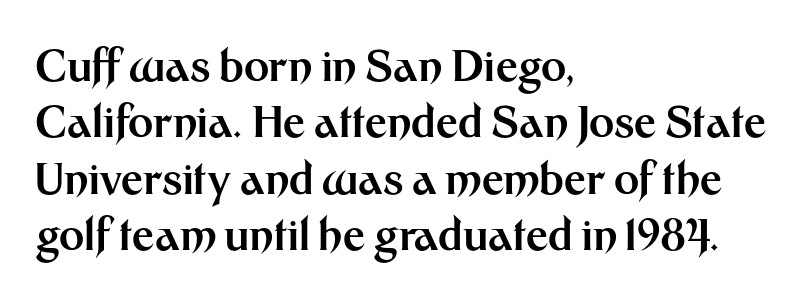
Q: Is the text bold? A: Yes.
Q: Is the text italic (slanted)? A: No, it is upright.
Q: Is the typeface a serif or a sans-serif typeface? A: Sans-serif.
Q: Is the text underlined? A: No.
Q: How is the paragraph aligned? A: Left-aligned.
Q: Is the spacing between letters normal or unusually wide? A: Normal.
Q: Is the spacing between lines tight, normal or loose? A: Normal.
Q: Width (condensed, normal, or wide)? A: Normal.
Q: Stroke contrast? A: Medium.
Q: x-height? A: Medium.
Q: Monospaced? A: No.
